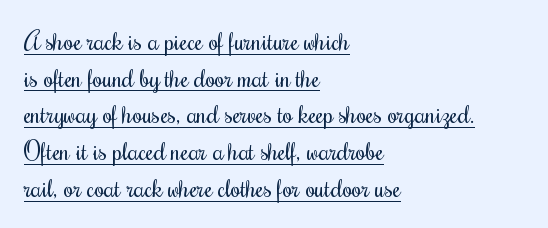
This rendering uses left alignment, leaving the right contour irregular. Quick note: interline space is typical. Default kerning and tracking; the words read as compact shapes. Notice how a bar underscores the lettering throughout.
